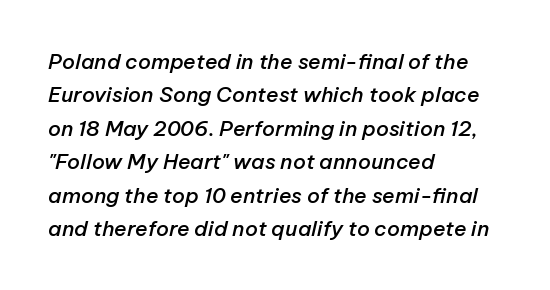
{"italic": "yes", "lean": "right", "slant_degrees": 12, "bold": "semi", "underline": "no", "align": "left", "line_spacing": "normal", "line_spacing_ratio": 1.59, "letter_spacing": "normal", "letter_spacing_em": 0.0, "glyph_px": 21}
